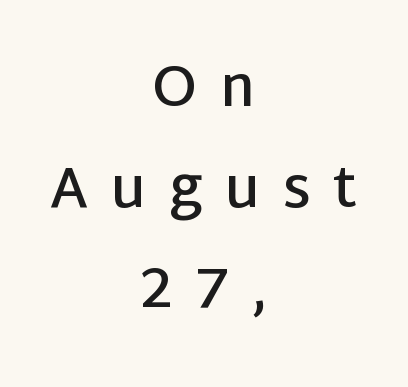
Observe the wide spacing: letters keep a clear distance from each other. Character widths vary here, with narrow letters taking less room than wide ones. Grotesque or geometric, the face here clearly has no serifs. Letters rest on an invisible, unmarked baseline.
